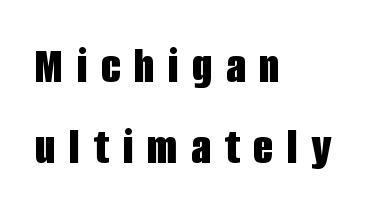
The image shows 52 px bold, condensed sans-serif type, upright; set left-aligned, normal line spacing (1.55x), unusually wide letter spacing (+0.26 em), not underlined; low stroke contrast and a large x-height.
